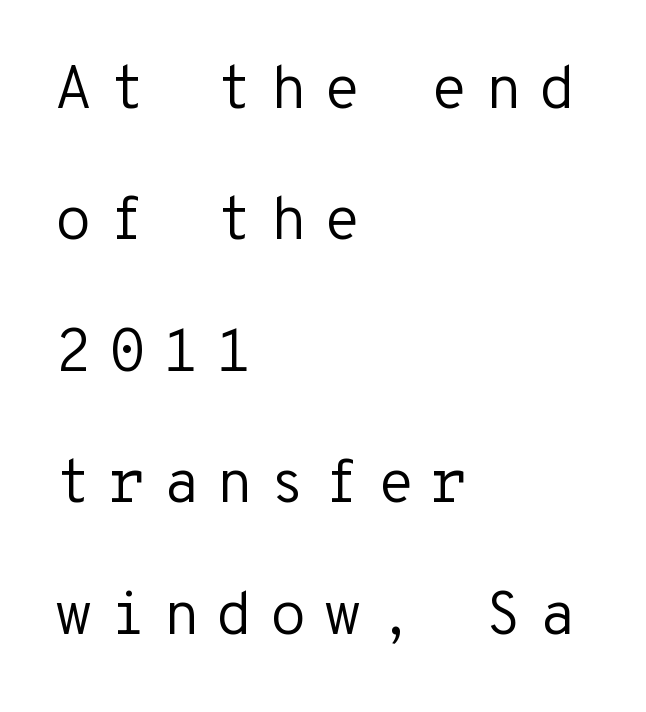
Baseline-to-baseline distance is far greater than the letter height. This sample has the even, mechanical cadence of fixed-width lettering. Posture: vertical. Check the space under the baseline: it is left empty.
